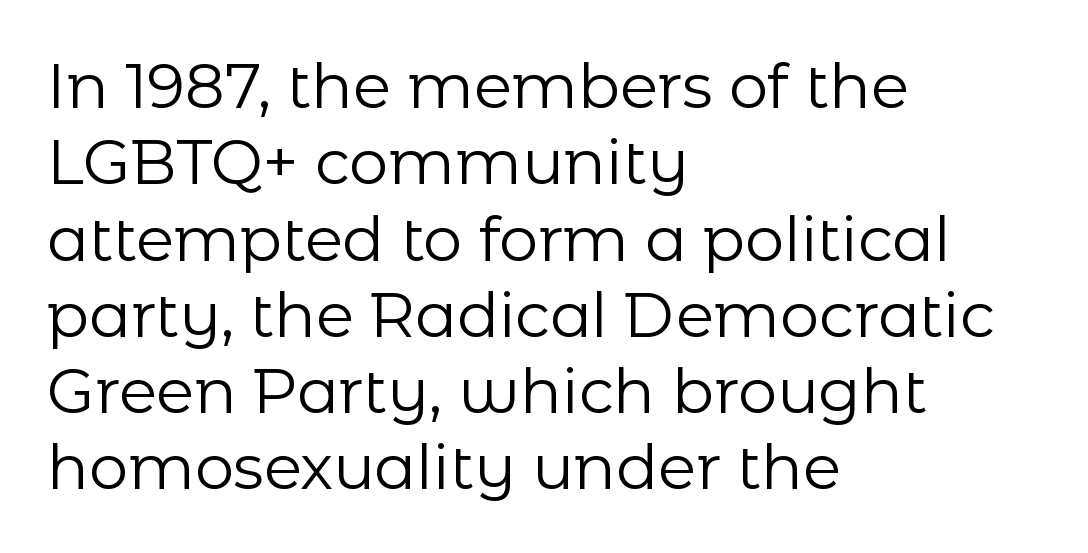
The image shows 62 px regular-weight sans-serif type, upright; set left-aligned, line spacing 1.23x, normal letter spacing, not underlined; low stroke contrast and a medium x-height.
